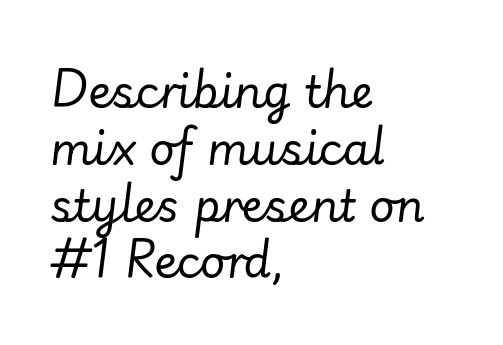
The image shows 44 px regular-weight type, italic (leaning right); set left-aligned, normal line spacing (1.29x), normal letter spacing, not underlined; low stroke contrast and a small x-height.
